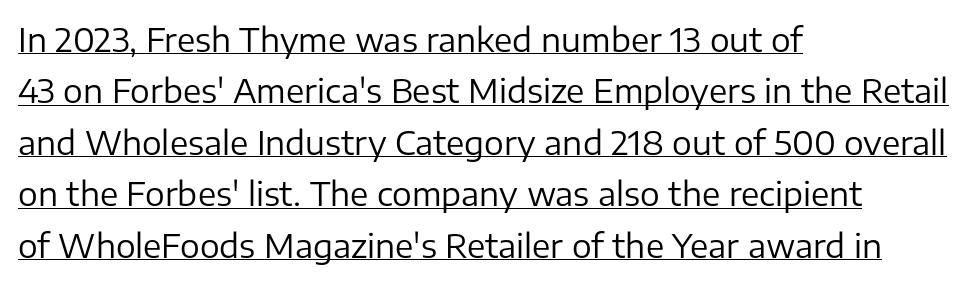
The lines in this sample share a left origin and differ only in where they stop. Tall strokes in this sample are plumb rather than angled. Weight: not bold — regular or lighter. Caption: standard tracking, unaltered. The line-height multiplier appears to be the usual default. Check the space under the baseline: a stroke is drawn there.
